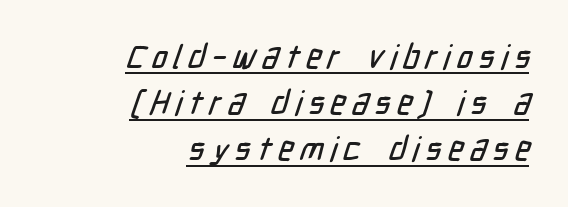
Q: Is the typeface a serif or a sans-serif typeface? A: Sans-serif.
Q: Is the text underlined? A: Yes.
Q: How is the paragraph aligned? A: Right-aligned.
Q: Is the spacing between lines tight, normal or loose? A: Normal.
Q: Width (condensed, normal, or wide)? A: Condensed.
Q: Stroke contrast? A: Low.
Q: x-height? A: Medium.
Q: Monospaced? A: No.
